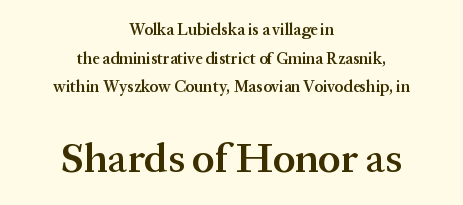
The image shows 41 px semibold serif type, upright; set centered, line spacing 1.79x, normal letter spacing, not underlined; the second (bottom) block is 2.56x larger; medium stroke contrast and a medium x-height.
